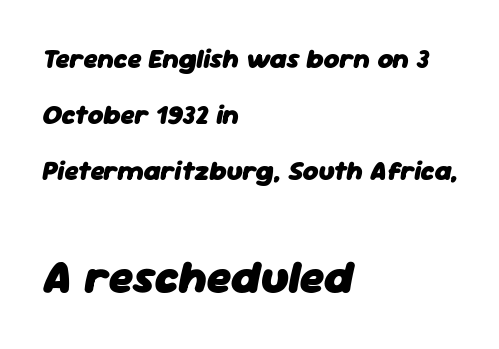
Q: Is the text bold? A: Yes.
Q: Is the text italic (slanted)? A: Yes, it leans right by about 11 degrees.
Q: Is the text underlined? A: No.
Q: How is the paragraph aligned? A: Left-aligned.
Q: Is the spacing between letters normal or unusually wide? A: Normal.
Q: Is the spacing between lines tight, normal or loose? A: Loose.
Q: Which block of text is set in a larger size, the first (top) or the second (bottom)? A: The second (bottom) one.
Q: Width (condensed, normal, or wide)? A: Normal.
Q: Stroke contrast? A: Low.
Q: x-height? A: Medium.
Q: Monospaced? A: No.
